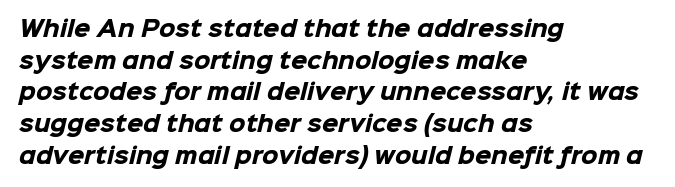
{"bold": "yes", "underline": "no", "align": "left", "line_spacing": "normal", "line_spacing_ratio": 1.51, "letter_spacing": "normal", "letter_spacing_em": 0.0, "glyph_px": 21}
